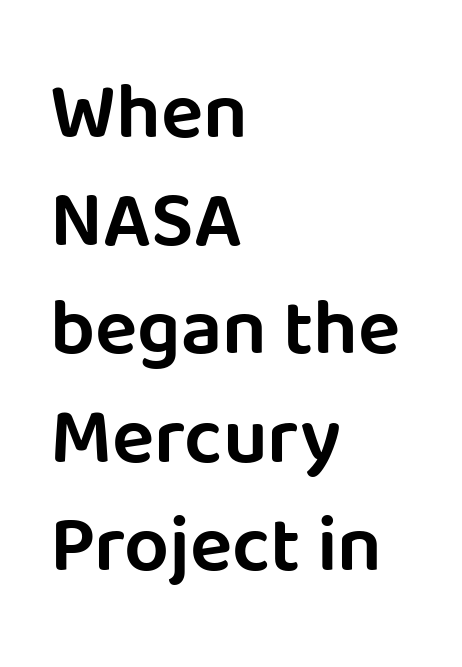
The image shows 79 px sans-serif type, upright; set left-aligned, normal line spacing (1.37x), normal letter spacing, not underlined; low stroke contrast and a large x-height.
